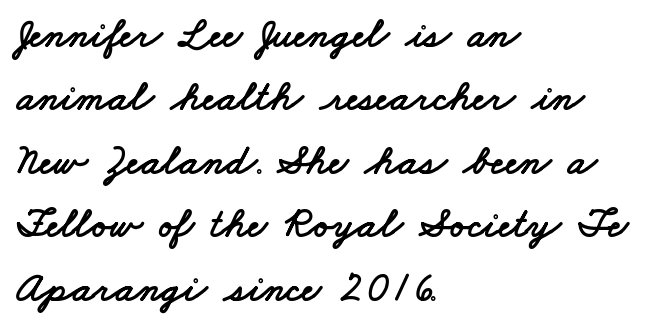
The image shows 42 px wide sans-serif type; set left-aligned, normal line spacing (1.51x), normal letter spacing, not underlined; low stroke contrast and a small x-height.
